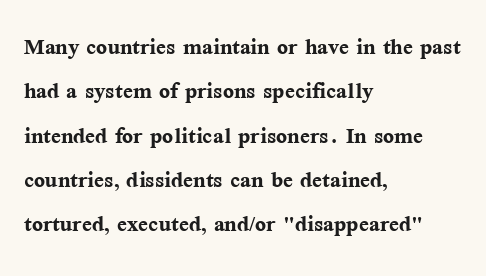
Lines of text with bare space underneath. Stroke terminals: seriffed. Honestly, the row spacing looks completely unremarkable. The gaps between neighbouring characters are ordinary and unremarkable. Note the varied advance widths — an 'i' is clearly narrower than an 'm'. Thick stems and heavy bowls — unmistakably bold.
